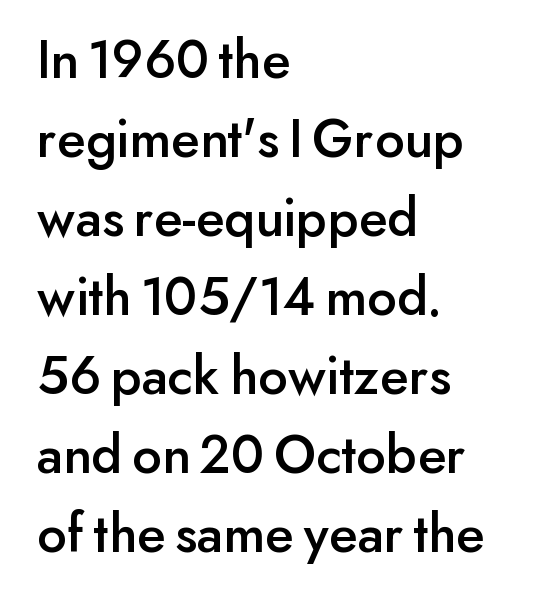
This sample uses an upright cut, with every glyph sitting square on the baseline. All the whitespace from short lines collects on the right. This is sans-serif lettering, the kind often seen on screens and signage. The tracking reads as untouched default to a designer's eye.
